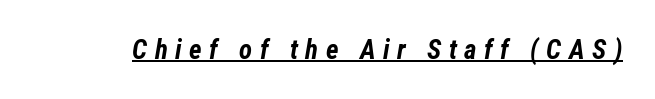
The image shows 27 px bold type, italic (leaning right); set unusually wide letter spacing (+0.28 em), underlined.
